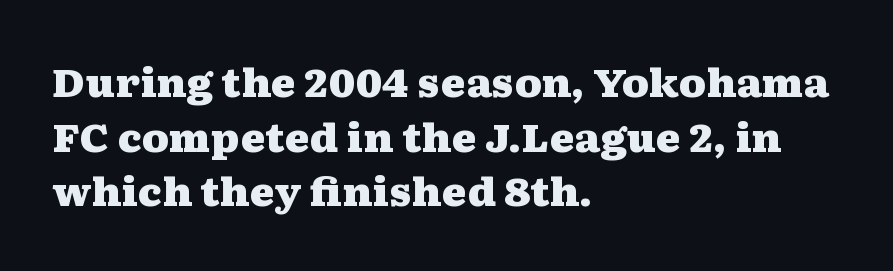
{"serif": "yes", "italic": "no", "bold": "yes", "weight": "heavy", "width": "wide", "stroke_contrast": "medium", "x_height": "medium", "monospaced": "no", "underline": "no", "align": "left", "line_spacing": "normal", "line_spacing_ratio": 1.44, "letter_spacing": "normal", "letter_spacing_em": 0.0, "glyph_px": 38}
